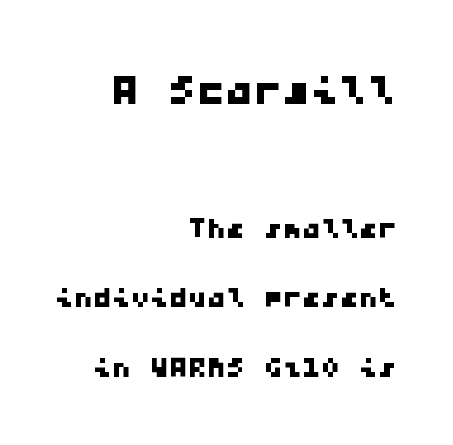
The image shows 57 px wide sans-serif type, monospaced; set right-aligned, line spacing 1.83x, normal letter spacing, not underlined; the first (top) block is 1.5x larger; low stroke contrast and a medium x-height.
